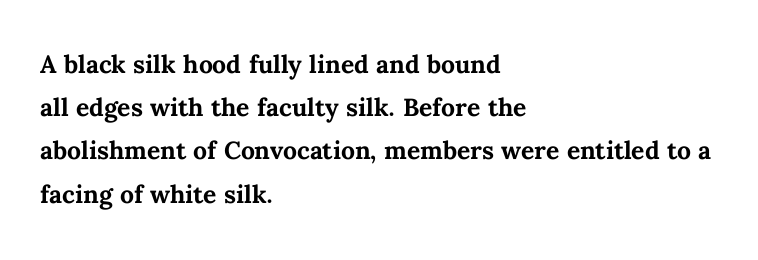
{"italic": "no", "bold": "yes", "weight": "semibold", "width": "normal", "stroke_contrast": "medium", "x_height": "medium", "monospaced": "no", "underline": "no", "align": "left", "line_spacing": "normal", "line_spacing_ratio": 1.31, "letter_spacing": "normal", "letter_spacing_em": 0.0, "glyph_px": 33}
